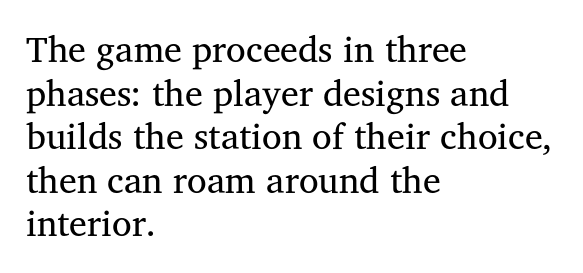
This sample uses an upright cut, with every glyph sitting square on the baseline. Is the stroke heavy? The answer is a plain regular-or-lighter. No word sits above an underline. This is serif lettering, the kind often seen in printed books. Tracking value appears to be zero — textbook default spacing. Line beginnings align vertically; line endings do not.
